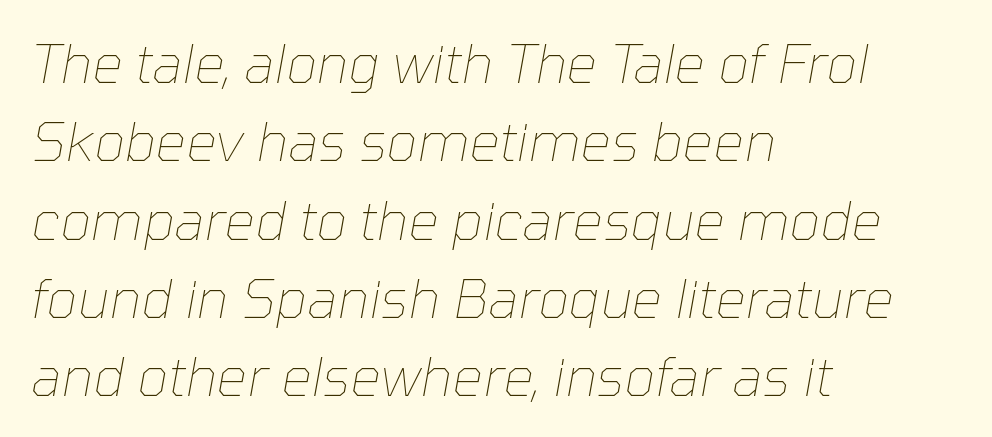
Q: Is the text bold? A: No.
Q: Is the text italic (slanted)? A: Yes, it leans right by about 10 degrees.
Q: Is the text underlined? A: No.
Q: How is the paragraph aligned? A: Left-aligned.
Q: Is the spacing between letters normal or unusually wide? A: Normal.
Q: Is the spacing between lines tight, normal or loose? A: Normal.
Q: Width (condensed, normal, or wide)? A: Normal.
Q: Stroke contrast? A: Low.
Q: x-height? A: Medium.
Q: Monospaced? A: No.
